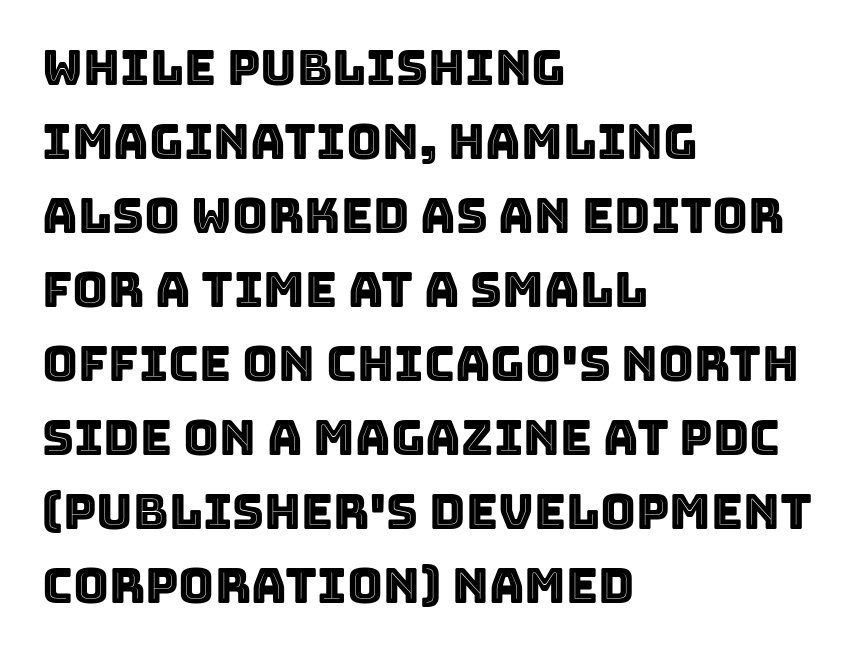
{"italic": "no", "width": "normal", "x_height": "large", "monospaced": "no", "underline": "no", "align": "left", "line_spacing": "normal", "line_spacing_ratio": 1.51, "letter_spacing": "normal", "letter_spacing_em": 0.0, "glyph_px": 49}
